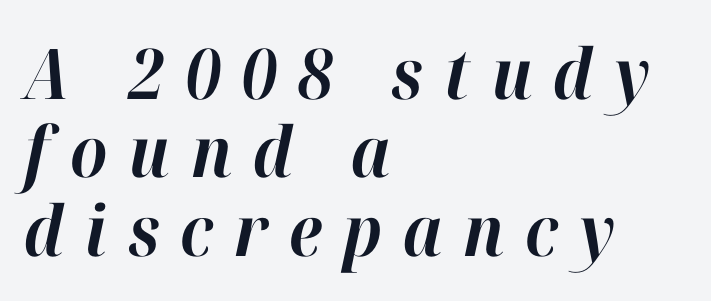
Q: Is the text bold? A: Yes.
Q: Is the text italic (slanted)? A: Yes, it leans right by about 12 degrees.
Q: Is the text underlined? A: No.
Q: How is the paragraph aligned? A: Left-aligned.
Q: Is the spacing between letters normal or unusually wide? A: Unusually wide.
Q: Is the spacing between lines tight, normal or loose? A: Tight.
Q: Width (condensed, normal, or wide)? A: Normal.
Q: Stroke contrast? A: High.
Q: x-height? A: Medium.
Q: Monospaced? A: No.
